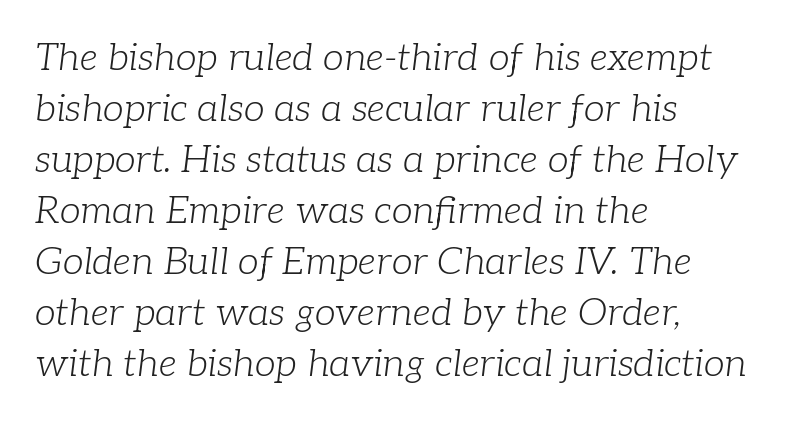
The image shows 38 px light serif type, italic (leaning right); set left-aligned, normal line spacing (1.34x), normal letter spacing, not underlined; low stroke contrast and a medium x-height.
